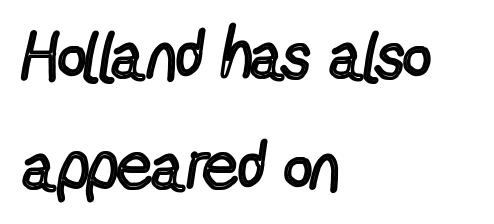
Q: Is the text bold? A: No.
Q: Is the typeface a serif or a sans-serif typeface? A: Sans-serif.
Q: Is the text underlined? A: No.
Q: How is the paragraph aligned? A: Left-aligned.
Q: Is the spacing between letters normal or unusually wide? A: Normal.
Q: Is the spacing between lines tight, normal or loose? A: Normal.
Q: Width (condensed, normal, or wide)? A: Condensed.
Q: x-height? A: Medium.
Q: Monospaced? A: No.
